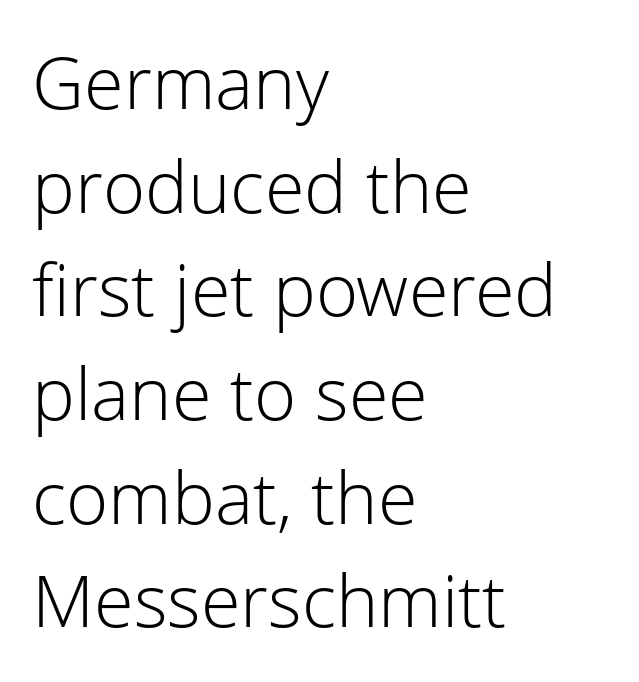
The image shows 72 px light sans-serif type, upright; set left-aligned, normal line spacing (1.44x), normal letter spacing, not underlined; low stroke contrast and a medium x-height.
